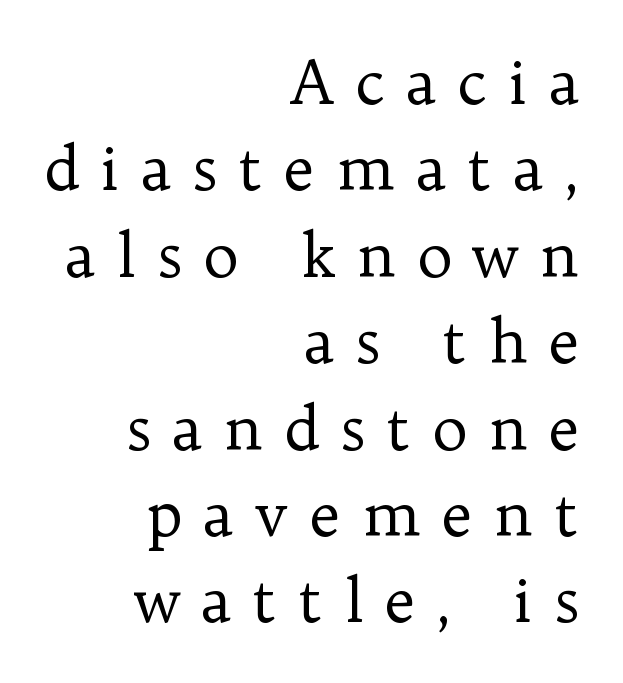
{"serif": "yes", "italic": "no", "bold": "no", "weight": "regular", "width": "normal", "stroke_contrast": "low", "x_height": "medium", "monospaced": "no", "underline": "no", "align": "right", "line_spacing": "normal", "line_spacing_ratio": 1.44, "letter_spacing": "wide", "letter_spacing_em": 0.35, "glyph_px": 60}
